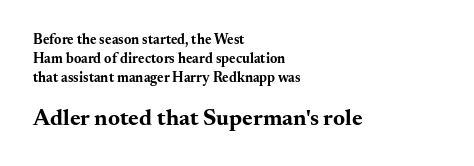
Q: Is the text bold? A: Yes.
Q: Is the text italic (slanted)? A: No, it is upright.
Q: Is the text underlined? A: No.
Q: How is the paragraph aligned? A: Left-aligned.
Q: Is the spacing between letters normal or unusually wide? A: Normal.
Q: Is the spacing between lines tight, normal or loose? A: Normal.
Q: Which block of text is set in a larger size, the first (top) or the second (bottom)? A: The second (bottom) one.
